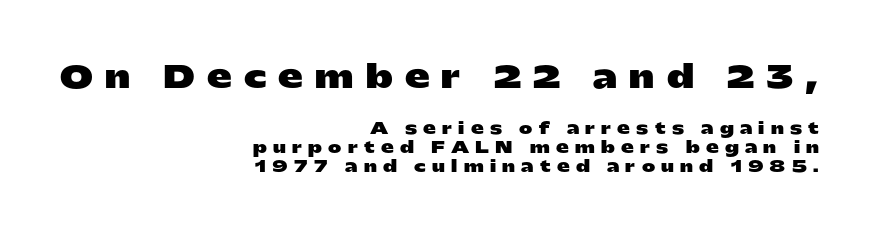
Observe the absence of serifs on each vertical stroke in this sample. Each word looks stretched out because of the extra space between its letters. The lettering holds an erect, upright posture throughout. Caption: bold face, heavy strokes. Visually, the top section dominates because its glyphs are scaled up. The text block is weighted toward the right margin, trailing off unevenly leftward.
